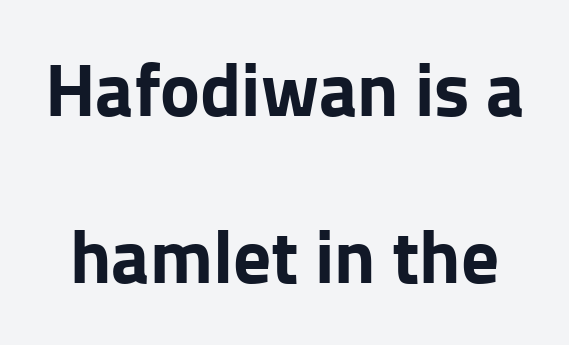
Q: Is the text bold? A: Yes.
Q: Is the text italic (slanted)? A: No, it is upright.
Q: Is the typeface a serif or a sans-serif typeface? A: Sans-serif.
Q: Is the text underlined? A: No.
Q: Is the spacing between letters normal or unusually wide? A: Normal.
Q: Is the spacing between lines tight, normal or loose? A: Loose.
Q: Width (condensed, normal, or wide)? A: Normal.
Q: Stroke contrast? A: Low.
Q: x-height? A: Medium.
Q: Monospaced? A: No.
